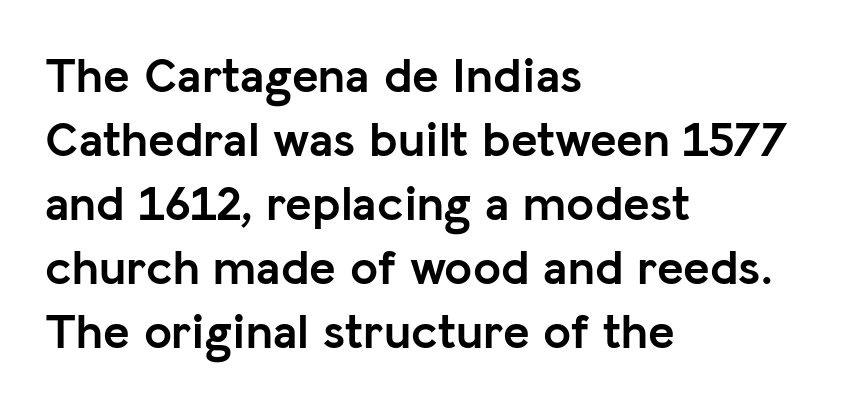
Q: Is the text bold? A: Yes.
Q: Is the text italic (slanted)? A: No, it is upright.
Q: Is the typeface a serif or a sans-serif typeface? A: Sans-serif.
Q: Is the text underlined? A: No.
Q: How is the paragraph aligned? A: Left-aligned.
Q: Is the spacing between letters normal or unusually wide? A: Normal.
Q: Is the spacing between lines tight, normal or loose? A: Normal.
Q: Width (condensed, normal, or wide)? A: Normal.
Q: Stroke contrast? A: Low.
Q: x-height? A: Medium.
Q: Monospaced? A: No.
